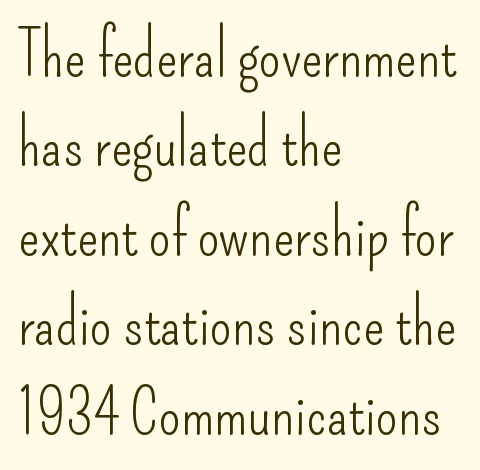
The image shows 63 px light, condensed sans-serif type, upright; set left-aligned, normal line spacing (1.42x), normal letter spacing, not underlined; low stroke contrast and a small x-height.
